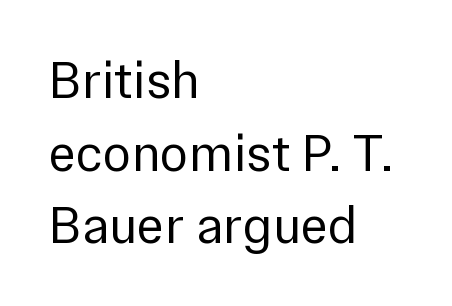
A quiet, ordinary-to-light weight characterises the typeface. This sample has the flowing, uneven cadence of proportional lettering. A classic flush-left, rag-right setting is used for this passage. Tall strokes in this sample are plumb rather than angled. The rendering uses a moderate line-height, typical for paragraphs. Each row of text sits above clean, open space.
